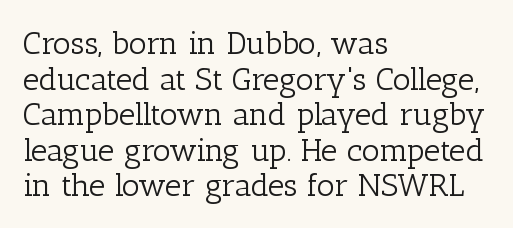
The image shows 32 px light serif type, upright; set left-aligned, tight line spacing (1.11x), normal letter spacing, not underlined; low stroke contrast and a medium x-height.
